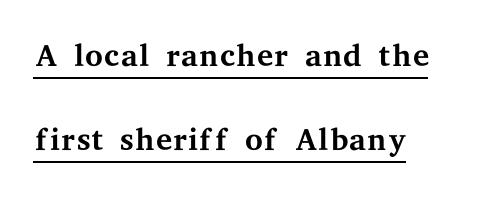
{"serif": "yes", "italic": "no", "bold": "no", "weight": "regular", "width": "wide", "stroke_contrast": "medium", "x_height": "medium", "monospaced": "no", "underline": "yes", "align": "left", "line_spacing_ratio": 1.83, "letter_spacing": "normal", "letter_spacing_em": 0.0, "glyph_px": 46}
